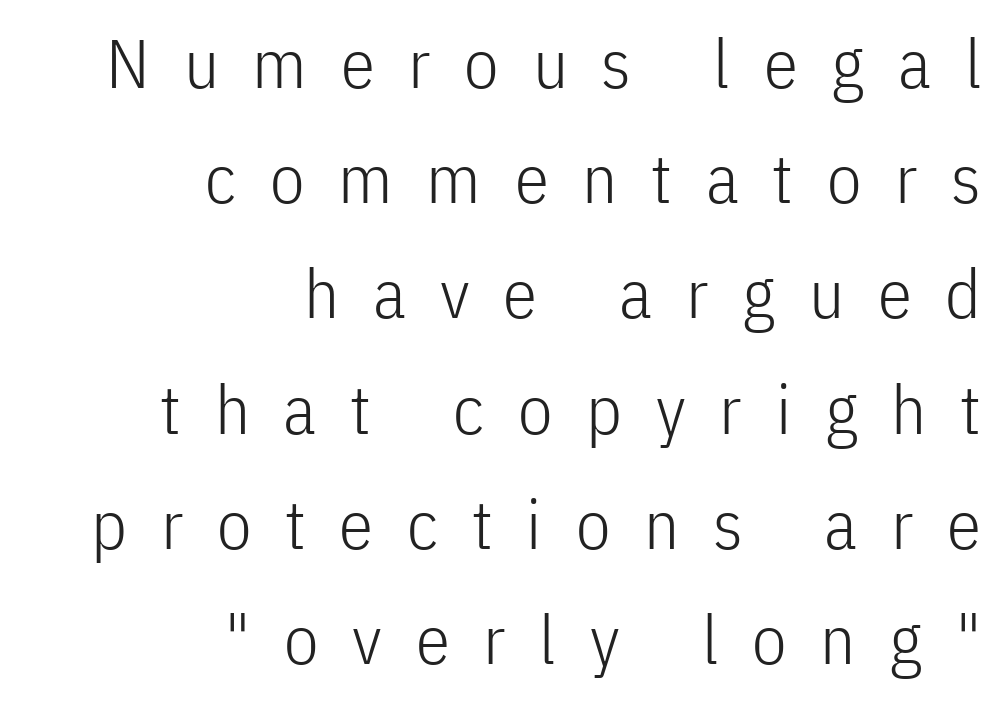
Look at the bottom of the vertical strokes: they stop flat, with no serifs. Here the designer chose a conventional face with non-uniform glyph widths. Only glyphs here, with clear space below each row. The lettering holds an erect, upright posture throughout. The passage is arranged like a letterhead date or caption credit — flush right. Normally led — the rows are evenly, conventionally spaced.
